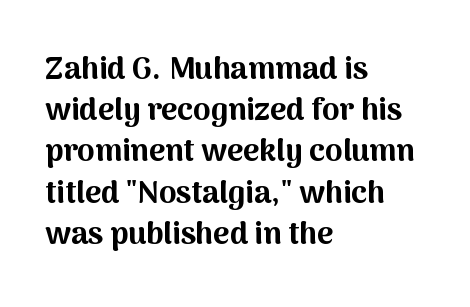
Letterform terminals end flat and unadorned throughout the passage. These lines sit exactly where default settings would place them. Casual observation: everything's shoved over to the left. Plain, unruled lines of type. Standard letterfit; no display-style spreading of the glyphs. These lines are rendered in a variable-pitch font.
